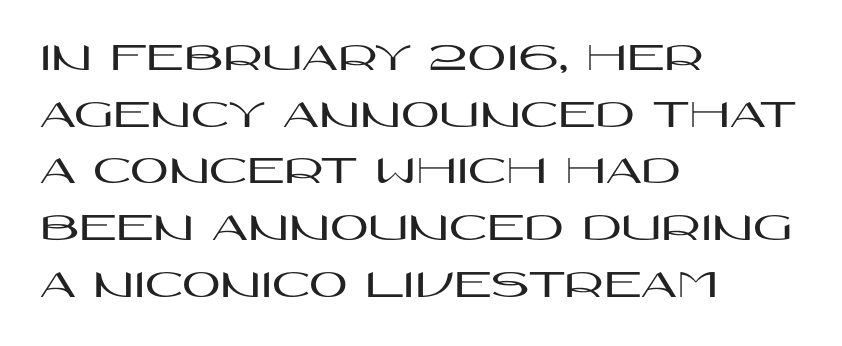
The image shows 42 px wide sans-serif type, upright; set left-aligned, normal line spacing (1.35x), normal letter spacing, not underlined; high stroke contrast and a large x-height.
